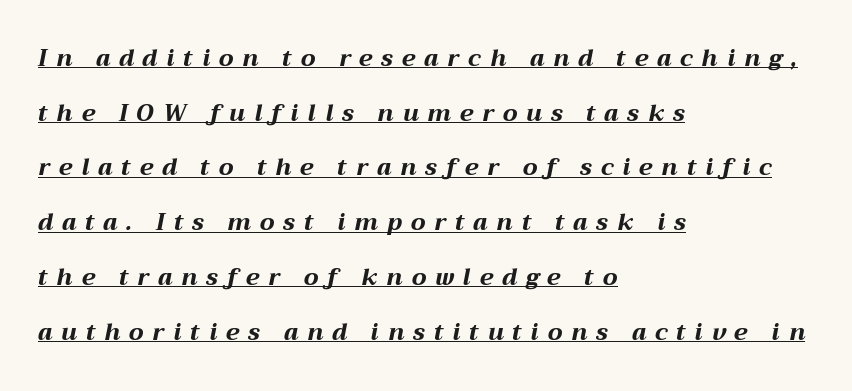
The image shows 23 px bold type, italic (leaning right); set left-aligned, loose line spacing (2.38x), unusually wide letter spacing (+0.39 em), underlined.
